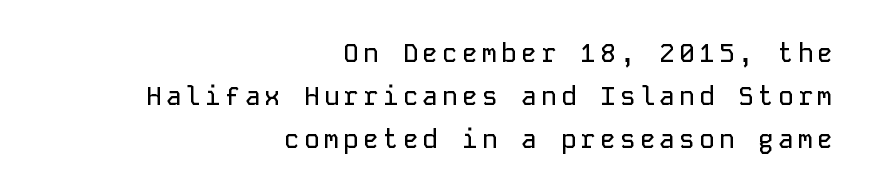
In terms of leading, this rendering sits right in the middle. The lettering holds an erect, upright posture throughout. Compared with a flush-left layout, this one pins lines to the opposite, right side. Words float on clear page, feet unadorned.
